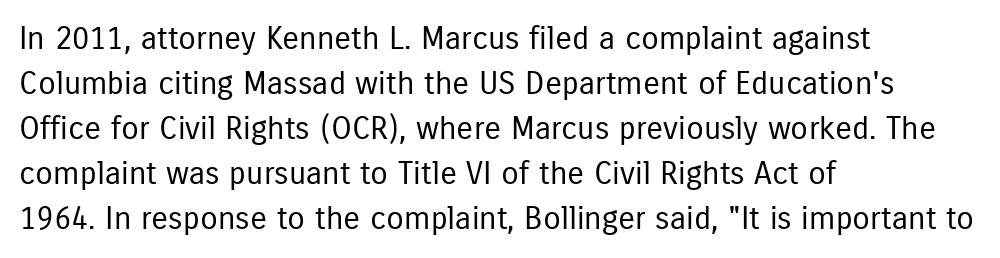
The image shows 32 px regular-weight, condensed sans-serif type, upright; set left-aligned, normal line spacing (1.41x), normal letter spacing, not underlined; low stroke contrast and a medium x-height.
